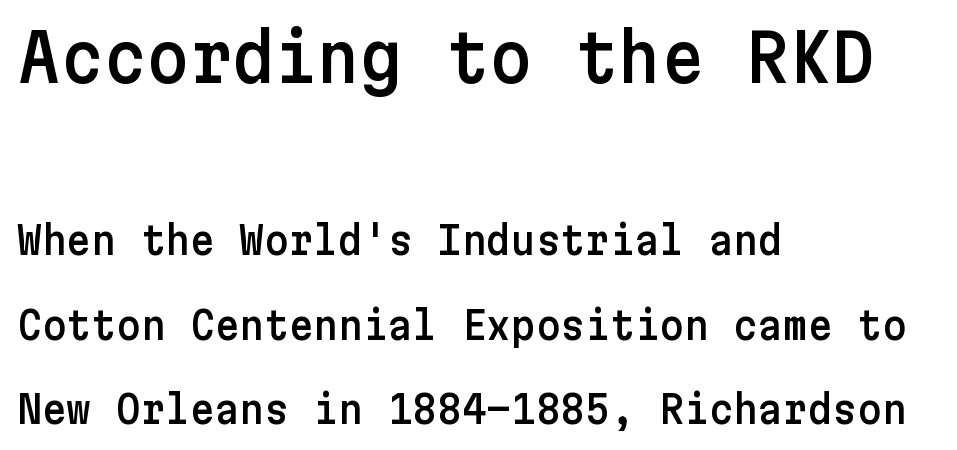
Q: Is the text italic (slanted)? A: No, it is upright.
Q: Is the typeface a serif or a sans-serif typeface? A: Sans-serif.
Q: Is the text underlined? A: No.
Q: How is the paragraph aligned? A: Left-aligned.
Q: Is the spacing between letters normal or unusually wide? A: Normal.
Q: Is the spacing between lines tight, normal or loose? A: Loose.
Q: Which block of text is set in a larger size, the first (top) or the second (bottom)? A: The first (top) one.
Q: Width (condensed, normal, or wide)? A: Normal.
Q: Stroke contrast? A: Low.
Q: x-height? A: Medium.
